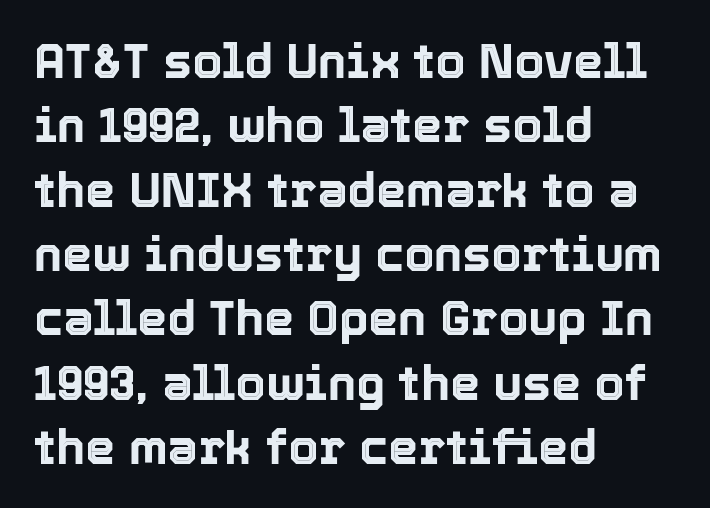
Q: Is the text italic (slanted)? A: No, it is upright.
Q: Is the text underlined? A: No.
Q: How is the paragraph aligned? A: Left-aligned.
Q: Is the spacing between letters normal or unusually wide? A: Normal.
Q: Is the spacing between lines tight, normal or loose? A: Normal.
Q: Width (condensed, normal, or wide)? A: Normal.
Q: x-height? A: Medium.
Q: Monospaced? A: No.
